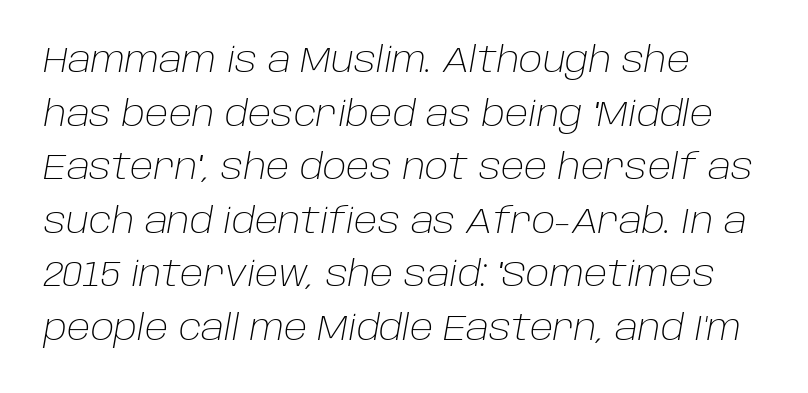
The image shows 35 px light type, italic (leaning right); set left-aligned, normal line spacing (1.53x), normal letter spacing, not underlined; low stroke contrast and a large x-height.
